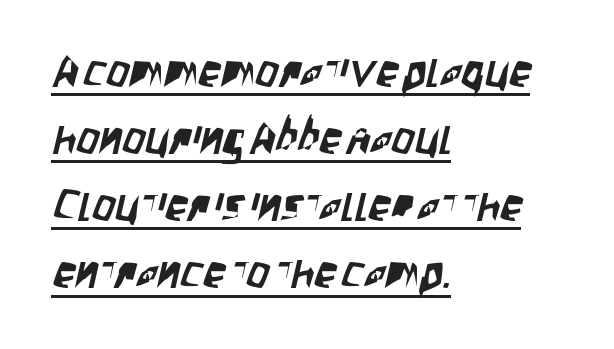
Serifs: no, the terminals of the letterforms are clean. A continuous stroke trails under the words, as in a hyperlink. Leading matches the norm, producing a regular column. How are the letters spaced? Ordinarily, with no added tracking. Looks like regular typesetting: each glyph gets only the width it needs. Compared with a centered layout, this one pins lines to the left instead.
